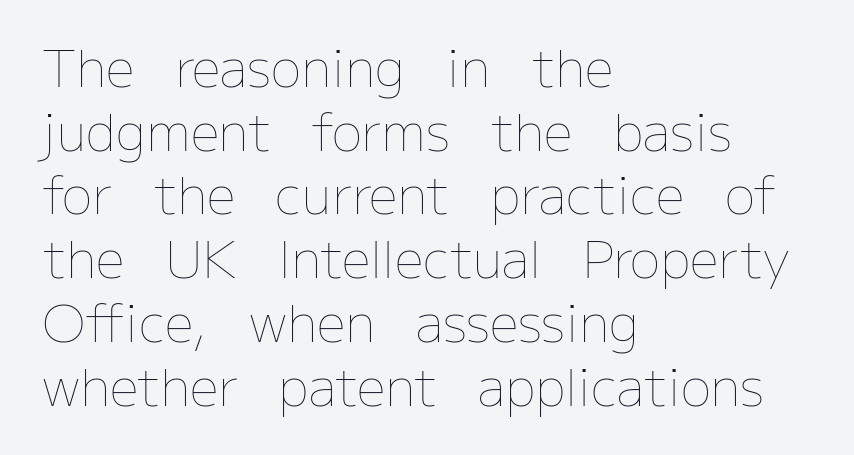
The image shows 51 px thin type, upright; set left-aligned, normal line spacing (1.25x), normal letter spacing, not underlined; low stroke contrast and a medium x-height.
